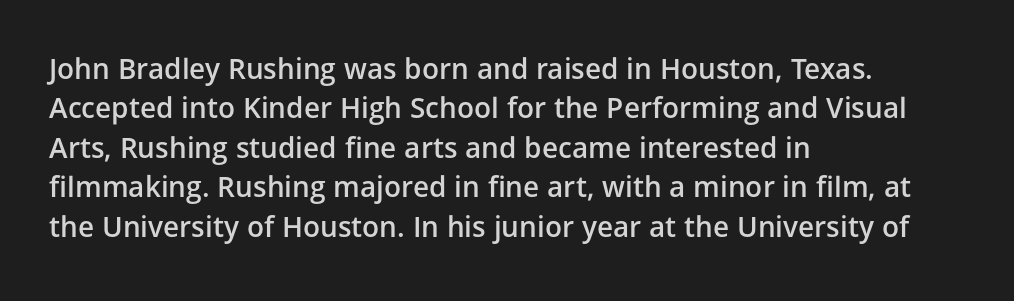
Q: Is the text bold? A: Semi-bold.
Q: Is the text italic (slanted)? A: No, it is upright.
Q: Is the typeface a serif or a sans-serif typeface? A: Sans-serif.
Q: Is the text underlined? A: No.
Q: How is the paragraph aligned? A: Left-aligned.
Q: Is the spacing between letters normal or unusually wide? A: Normal.
Q: Is the spacing between lines tight, normal or loose? A: Normal.
Q: Width (condensed, normal, or wide)? A: Normal.
Q: Stroke contrast? A: Low.
Q: x-height? A: Medium.
Q: Monospaced? A: No.
